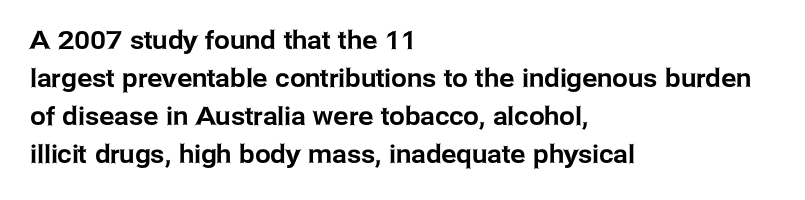
{"italic": "no", "underline": "no", "align": "left", "line_spacing": "normal", "line_spacing_ratio": 1.52, "letter_spacing": "normal", "letter_spacing_em": 0.0, "glyph_px": 25}
